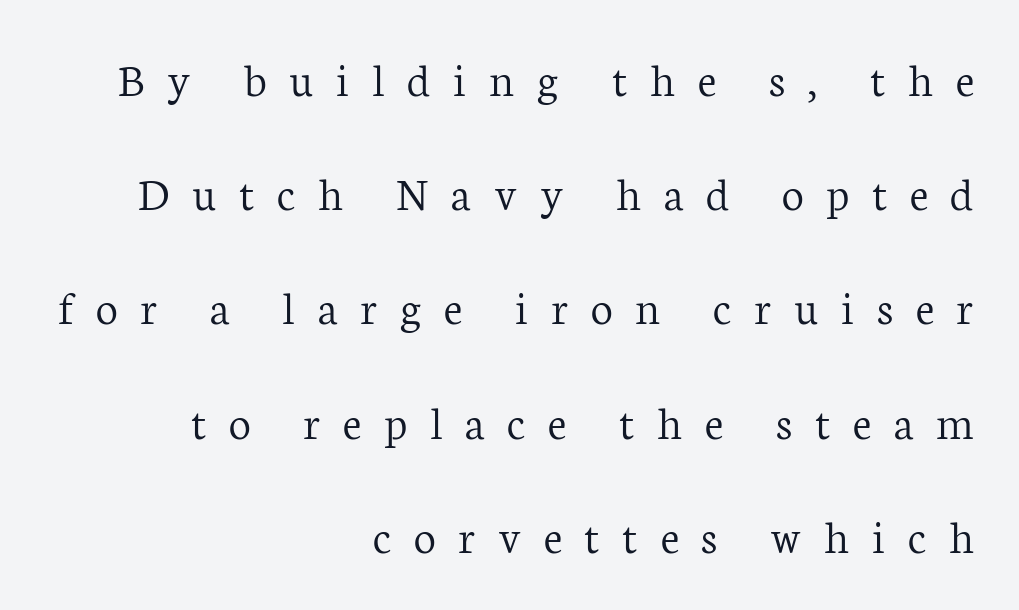
{"serif": "yes", "italic": "no", "bold": "no", "weight": "light", "width": "normal", "stroke_contrast": "low", "x_height": "medium", "monospaced": "no", "underline": "no", "align": "right", "line_spacing": "loose", "line_spacing_ratio": 2.33, "letter_spacing": "wide", "letter_spacing_em": 0.46, "glyph_px": 49}
